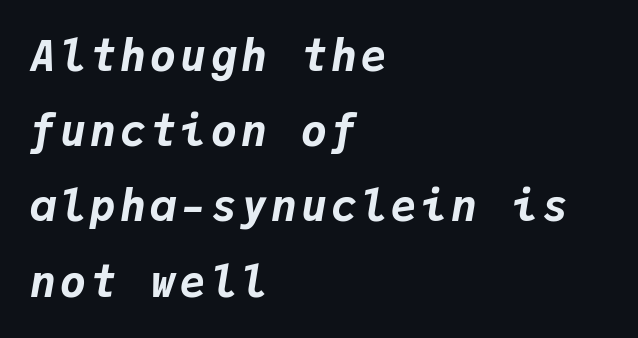
Would a proofreader flag this as italicized? Yes. The specimen omits any rule beneath the text block's lines. This sample has the even, mechanical cadence of fixed-width lettering. Every letter is thick-stroked: bold, no question.
